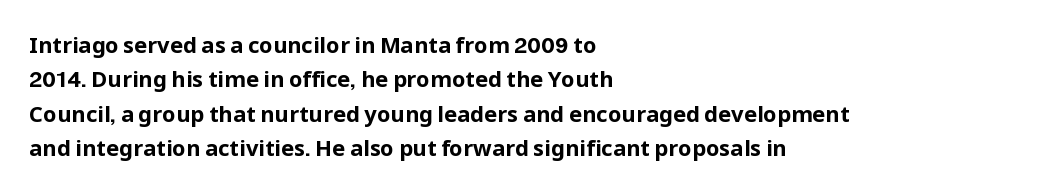
Upright lettering throughout. Just letters on the line, the space beneath them empty. The vertical gap from one line to the next is medium. Strong, thick strokes mark this as bold type. Short and long lines alike share a common starting point at left.
